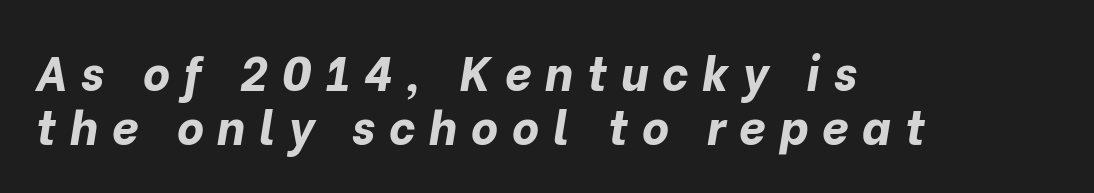
The image shows 47 px bold type, italic (leaning right); set left-aligned, tight line spacing (1.15x), unusually wide letter spacing (+0.29 em), not underlined; low stroke contrast and a medium x-height.
